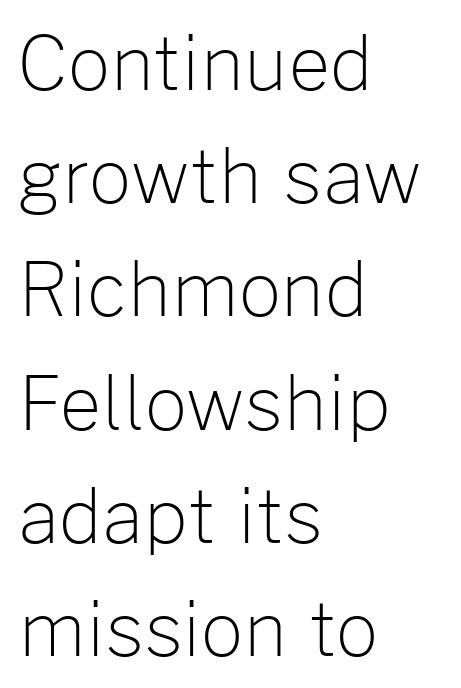
Q: Is the text bold? A: No.
Q: Is the text italic (slanted)? A: No, it is upright.
Q: Is the typeface a serif or a sans-serif typeface? A: Sans-serif.
Q: Is the text underlined? A: No.
Q: How is the paragraph aligned? A: Left-aligned.
Q: Is the spacing between letters normal or unusually wide? A: Normal.
Q: Is the spacing between lines tight, normal or loose? A: Normal.
Q: Width (condensed, normal, or wide)? A: Normal.
Q: Stroke contrast? A: Low.
Q: x-height? A: Medium.
Q: Monospaced? A: No.
